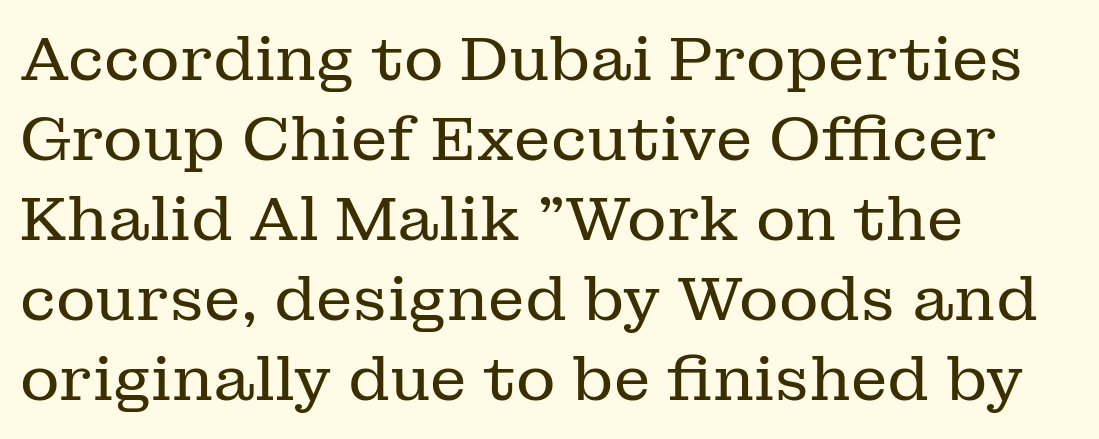
The designer went with a serif here, giving each stem small feet. Nothing heavy about these letters — not bold at all. Style check: upright. The paragraph has a hard left edge and a soft right edge. Check the space under the baseline: it is left empty.
